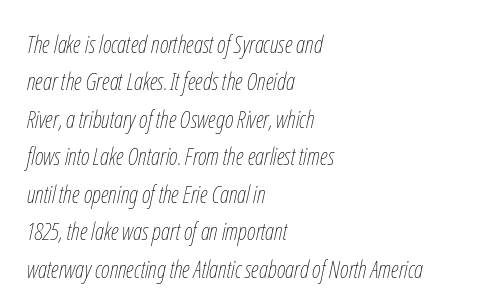
{"italic": "yes", "lean": "right", "slant_degrees": 12, "bold": "no", "underline": "no", "align": "left", "line_spacing": "normal", "line_spacing_ratio": 1.56, "letter_spacing": "normal", "letter_spacing_em": 0.0, "glyph_px": 24}
